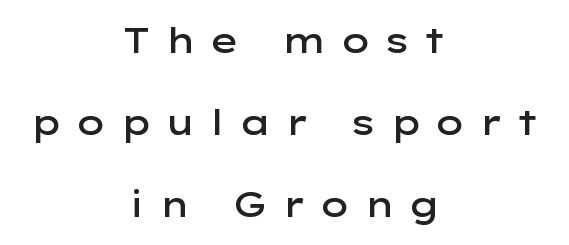
The image shows 35 px semibold, wide sans-serif type, upright; set centered, loose line spacing (2.35x), unusually wide letter spacing (+0.36 em), not underlined; low stroke contrast and a medium x-height.
